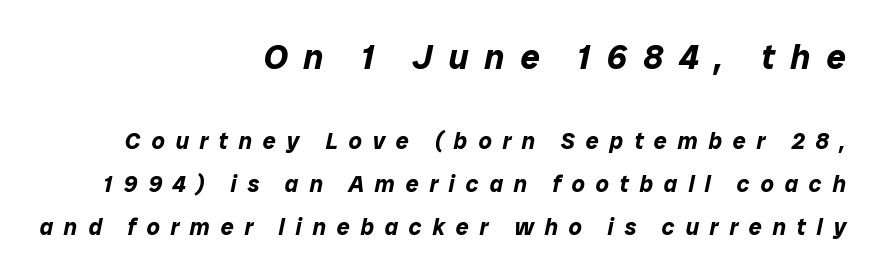
Stroke thickness is high; the sample reads as a true bold. Lines of text with bare space underneath. Honestly, the letter spacing is so wide it's the main thing you notice. Caption: multi-line text, flush right, ragged left.
